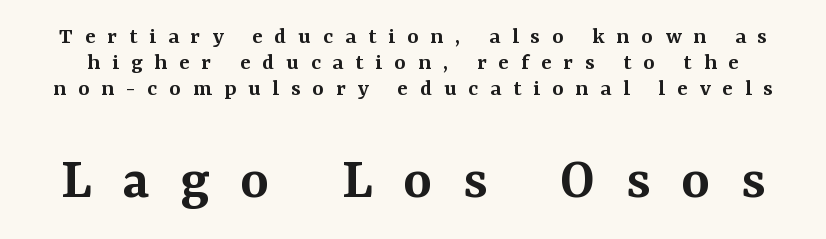
The image shows 61 px semibold serif type, upright; set tight line spacing (1.08x), unusually wide letter spacing (+0.5 em), not underlined; the second (bottom) block is 2.54x larger; medium stroke contrast and a medium x-height.
